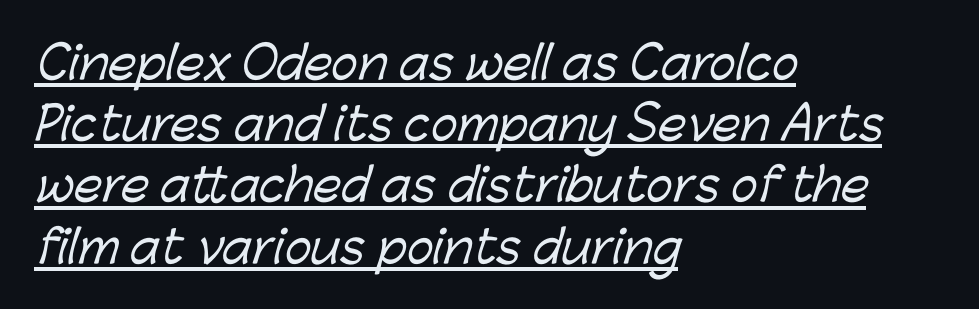
Q: Is the typeface a serif or a sans-serif typeface? A: Sans-serif.
Q: Is the text underlined? A: Yes.
Q: How is the paragraph aligned? A: Left-aligned.
Q: Is the spacing between letters normal or unusually wide? A: Normal.
Q: Is the spacing between lines tight, normal or loose? A: Normal.
Q: Width (condensed, normal, or wide)? A: Normal.
Q: Stroke contrast? A: Low.
Q: x-height? A: Medium.
Q: Monospaced? A: No.
